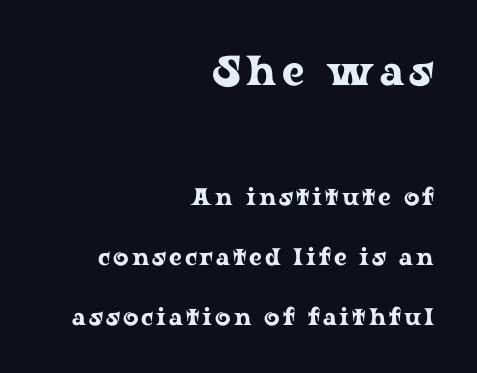
The image shows 42 px wide serif type, upright; set right-aligned, loose line spacing (2.49x), not underlined; the first (top) block is 1.75x larger; low stroke contrast and a medium x-height.
